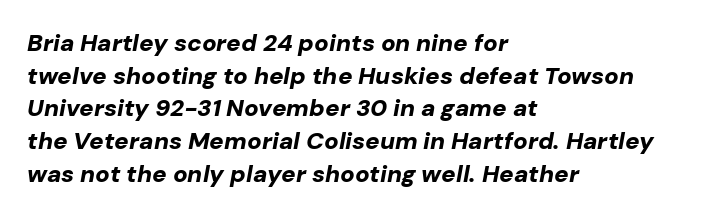
The image shows 24 px bold type, italic (leaning right); set left-aligned, normal line spacing (1.36x), normal letter spacing, not underlined.
